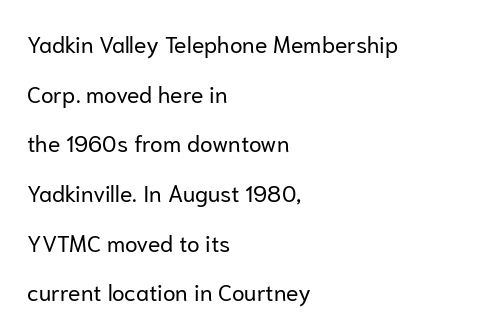
Q: Is the text bold? A: No.
Q: Is the text italic (slanted)? A: No, it is upright.
Q: Is the text underlined? A: No.
Q: How is the paragraph aligned? A: Left-aligned.
Q: Is the spacing between letters normal or unusually wide? A: Normal.
Q: Is the spacing between lines tight, normal or loose? A: Loose.
